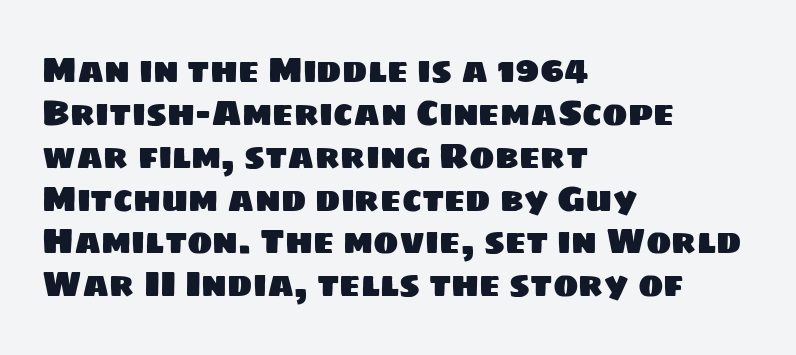
Q: Is the typeface a serif or a sans-serif typeface? A: Sans-serif.
Q: Is the text underlined? A: No.
Q: How is the paragraph aligned? A: Left-aligned.
Q: Is the spacing between letters normal or unusually wide? A: Normal.
Q: Is the spacing between lines tight, normal or loose? A: Normal.
Q: Width (condensed, normal, or wide)? A: Normal.
Q: Stroke contrast? A: Low.
Q: x-height? A: Large.
Q: Monospaced? A: No.
